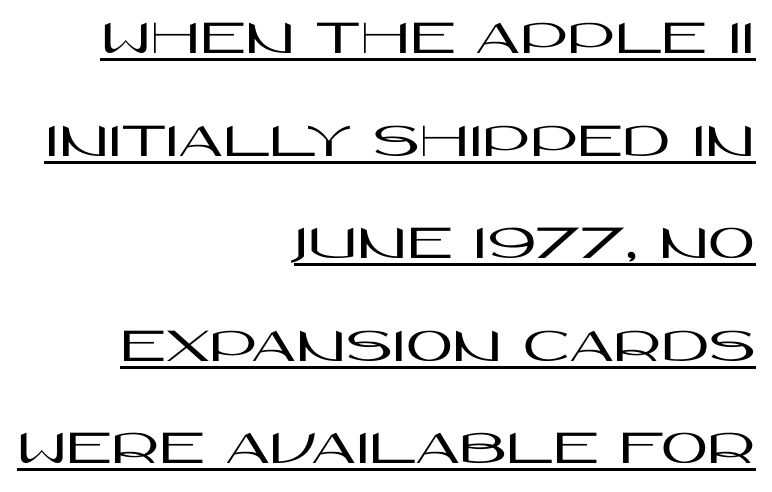
The image shows 51 px wide sans-serif type, upright; set right-aligned, loose line spacing (2.01x), normal letter spacing, underlined; high stroke contrast and a large x-height.
